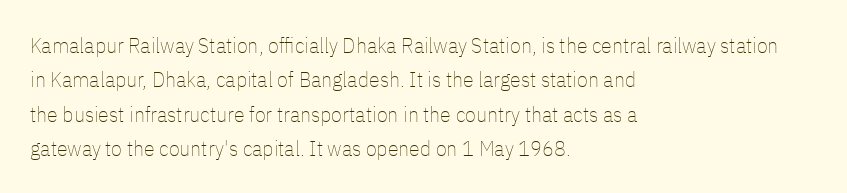
{"italic": "no", "bold": "no", "underline": "no", "align": "left", "line_spacing": "normal", "line_spacing_ratio": 1.56, "letter_spacing": "normal", "letter_spacing_em": 0.0, "glyph_px": 22}
